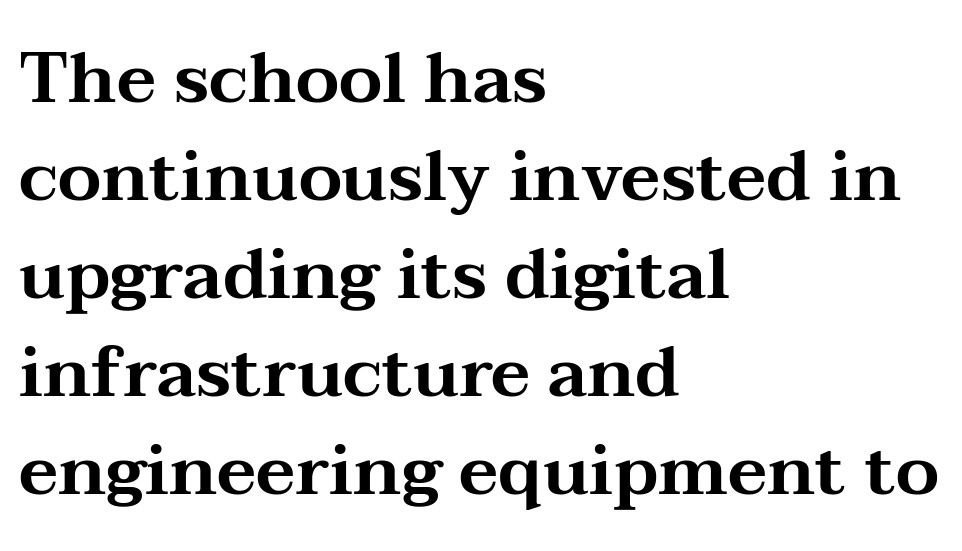
The image shows 70 px wide serif type, upright; set left-aligned, normal line spacing (1.4x), normal letter spacing, not underlined; medium stroke contrast and a medium x-height.
